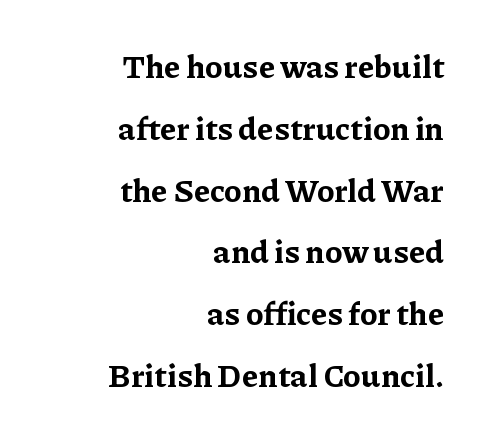
The image shows 32 px bold serif type, upright; set right-aligned, loose line spacing (1.93x), normal letter spacing, not underlined; low stroke contrast and a medium x-height.
